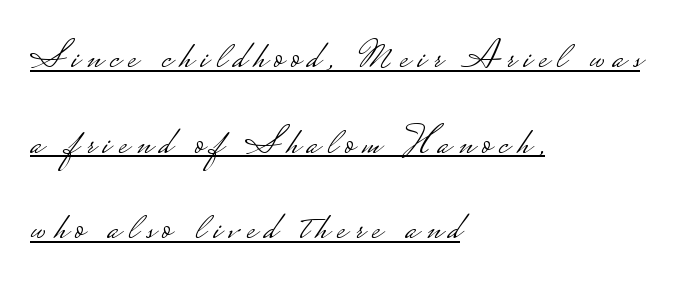
{"serif": "no", "bold": "no", "weight": "light", "width": "wide", "stroke_contrast": "low", "monospaced": "no", "underline": "yes", "align": "left", "line_spacing": "loose", "line_spacing_ratio": 2.14, "letter_spacing": "wide", "letter_spacing_em": 0.2, "glyph_px": 40}
